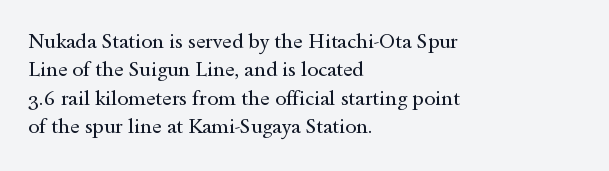
{"italic": "no", "bold": "no", "underline": "no", "align": "left", "line_spacing": "normal", "line_spacing_ratio": 1.42, "letter_spacing": "normal", "letter_spacing_em": 0.0, "glyph_px": 20}
